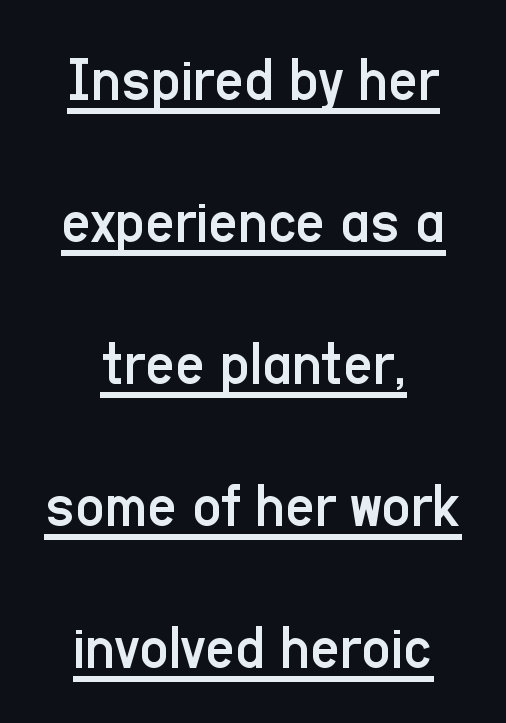
{"serif": "no", "italic": "no", "bold": "no", "weight": "regular", "width": "condensed", "stroke_contrast": "low", "x_height": "medium", "monospaced": "no", "underline": "yes", "align": "center", "line_spacing": "loose", "line_spacing_ratio": 2.22, "letter_spacing": "normal", "letter_spacing_em": 0.0, "glyph_px": 64}
